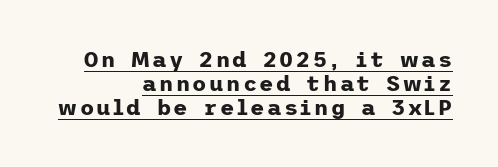
{"italic": "no", "bold": "yes", "underline": "yes", "align": "right", "line_spacing": "tight", "line_spacing_ratio": 1.1, "glyph_px": 22}
